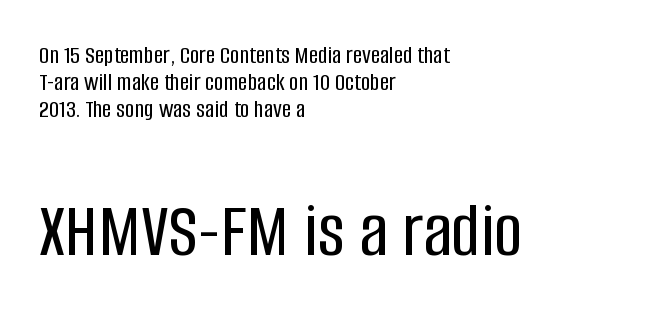
The image shows 79 px condensed sans-serif type, upright; set left-aligned, tight line spacing (1.04x), normal letter spacing, not underlined; the second (bottom) block is 3.04x larger; low stroke contrast and a large x-height.
